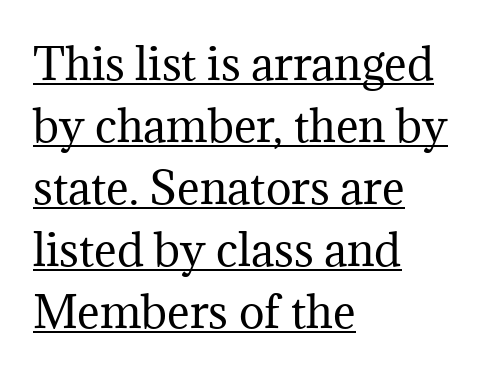
Q: Is the text bold? A: No.
Q: Is the text italic (slanted)? A: No, it is upright.
Q: Is the typeface a serif or a sans-serif typeface? A: Serif.
Q: Is the text underlined? A: Yes.
Q: How is the paragraph aligned? A: Left-aligned.
Q: Is the spacing between letters normal or unusually wide? A: Normal.
Q: Is the spacing between lines tight, normal or loose? A: Normal.
Q: Width (condensed, normal, or wide)? A: Normal.
Q: Stroke contrast? A: Medium.
Q: x-height? A: Medium.
Q: Monospaced? A: No.
